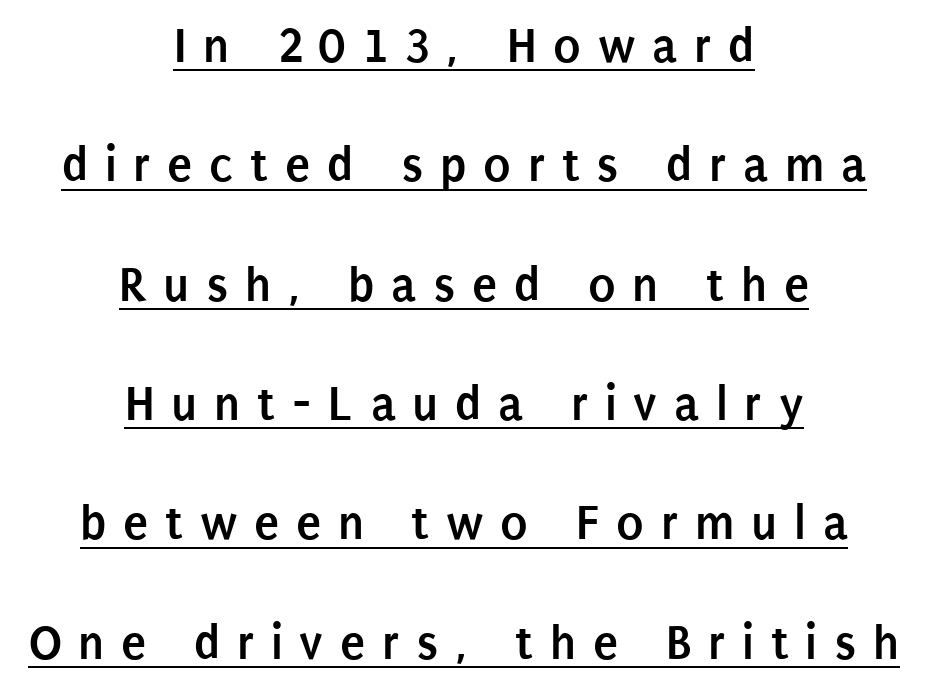
Characters remain perfectly vertical along every line. The designer dialed line spacing up above the default. Letterform terminals end flat and unadorned throughout the passage. Strong, thick strokes mark this as bold type.
